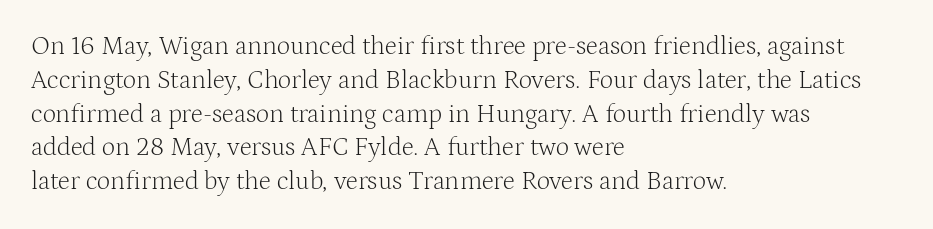
Descenders are the only things crossing below the line. Vertical strokes here are truly vertical. Compared with typical paragraphs, the rows here are spaced about the same. The setting favours the left margin, as ordinary paragraphs usually do.
